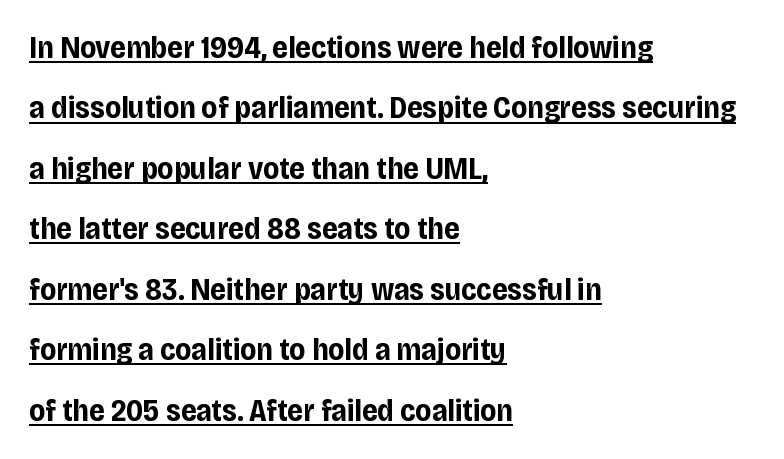
Line spacing here is loose. A typesetter would call this proportional, since set widths differ per character. Notice how the stems are strictly vertical — no italics here. Here the glyphs are tracked normally, forming tight word shapes. Weight check: bold — yes, fully. Check where the strokes stop: nothing finishes them off — pure sans.
